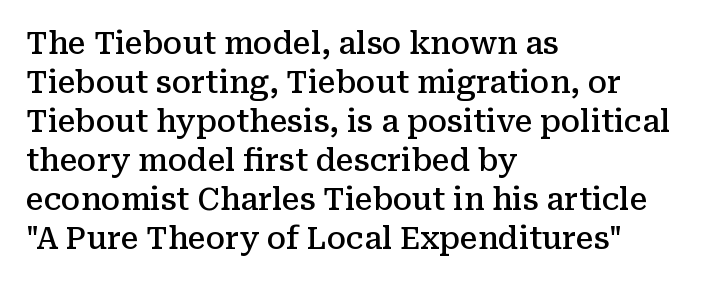
The image shows 30 px semibold serif type, upright; set left-aligned, normal line spacing (1.3x), normal letter spacing, not underlined; medium stroke contrast and a medium x-height.
